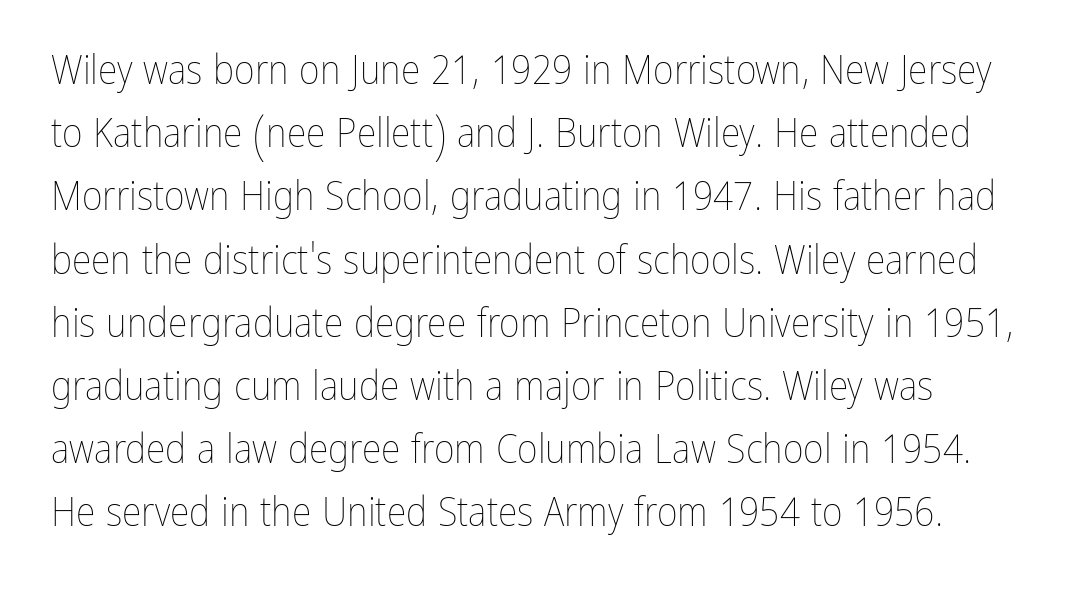
The passage shown is typed in a proportional face where columns would drift. Characters remain perfectly vertical along every line. Between one letter and the next there's only the usual sliver of space. Decoration check: the copy has no underline. The space between consecutive lines is moderate.
